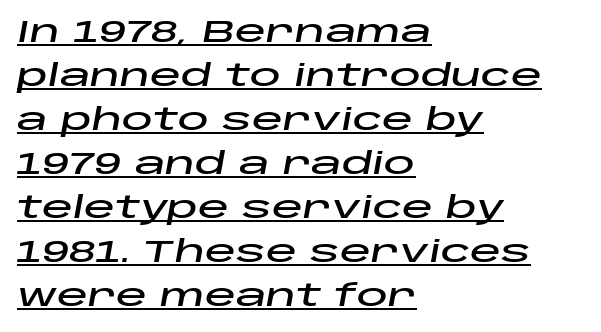
Q: Is the text italic (slanted)? A: Yes, it leans right by about 10 degrees.
Q: Is the text underlined? A: Yes.
Q: How is the paragraph aligned? A: Left-aligned.
Q: Is the spacing between letters normal or unusually wide? A: Normal.
Q: Is the spacing between lines tight, normal or loose? A: Normal.
Q: Width (condensed, normal, or wide)? A: Wide.
Q: Stroke contrast? A: Low.
Q: x-height? A: Large.
Q: Monospaced? A: No.
